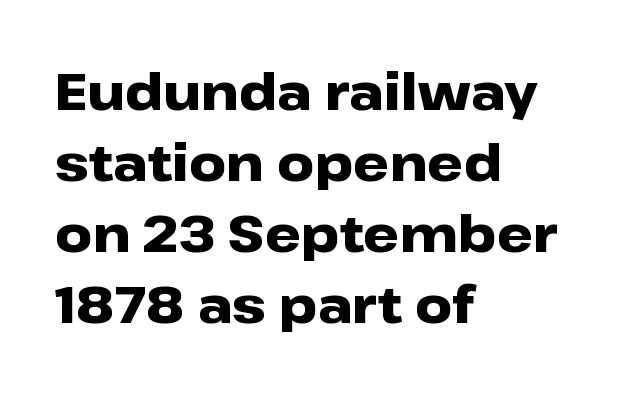
{"serif": "no", "italic": "no", "bold": "yes", "weight": "heavy", "width": "wide", "stroke_contrast": "low", "x_height": "medium", "monospaced": "no", "underline": "no", "align": "left", "line_spacing": "normal", "line_spacing_ratio": 1.39, "letter_spacing": "normal", "letter_spacing_em": 0.0, "glyph_px": 51}
